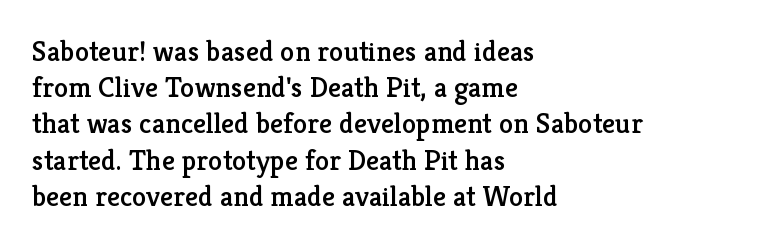
The image shows 29 px serif type, upright; set left-aligned, normal line spacing (1.25x), normal letter spacing, not underlined; low stroke contrast and a medium x-height.
